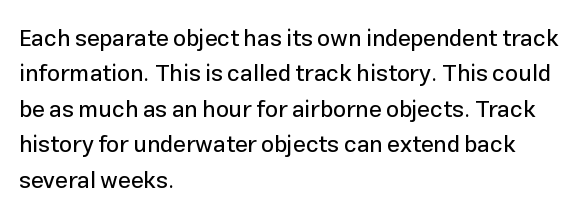
Q: Is the text italic (slanted)? A: No, it is upright.
Q: Is the text underlined? A: No.
Q: How is the paragraph aligned? A: Left-aligned.
Q: Is the spacing between letters normal or unusually wide? A: Normal.
Q: Is the spacing between lines tight, normal or loose? A: Normal.
